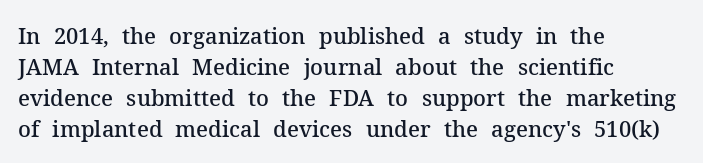
The image shows 22 px text type, upright; set left-aligned, normal line spacing (1.41x), normal letter spacing, not underlined.
